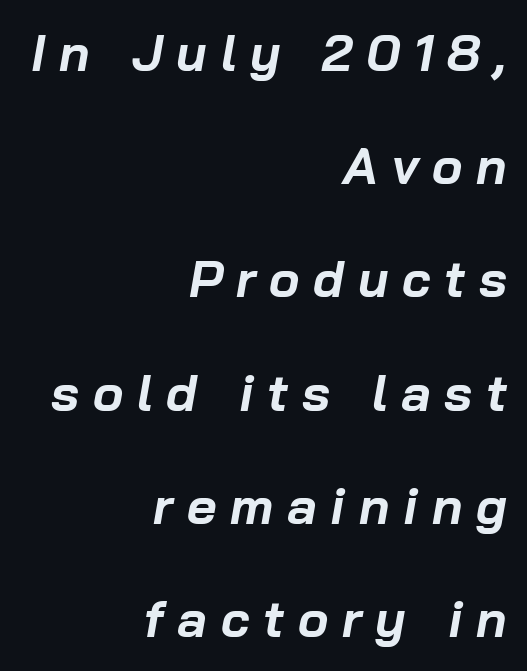
The image shows 51 px bold type, italic (leaning right); set right-aligned, loose line spacing (2.22x), unusually wide letter spacing (+0.27 em), not underlined; low stroke contrast and a medium x-height.
